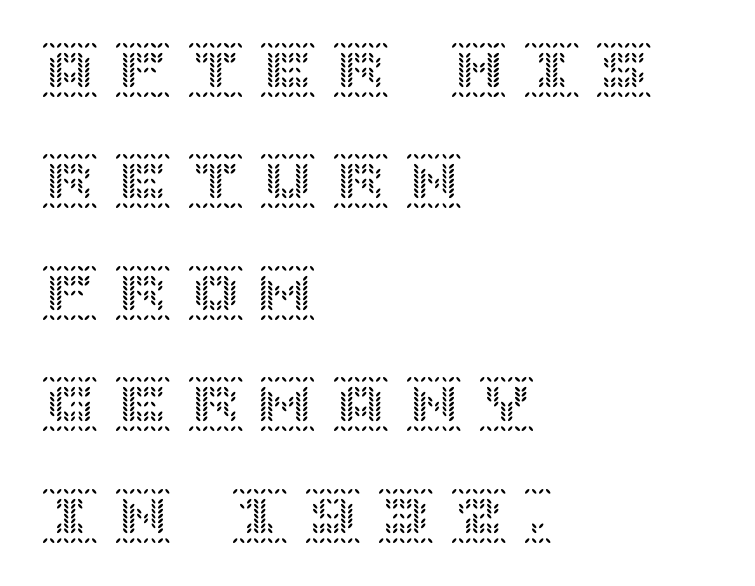
{"italic": "no", "width": "normal", "x_height": "large", "underline": "no", "align": "left", "line_spacing": "loose", "line_spacing_ratio": 1.99, "letter_spacing": "wide", "letter_spacing_em": 0.3, "glyph_px": 56}
